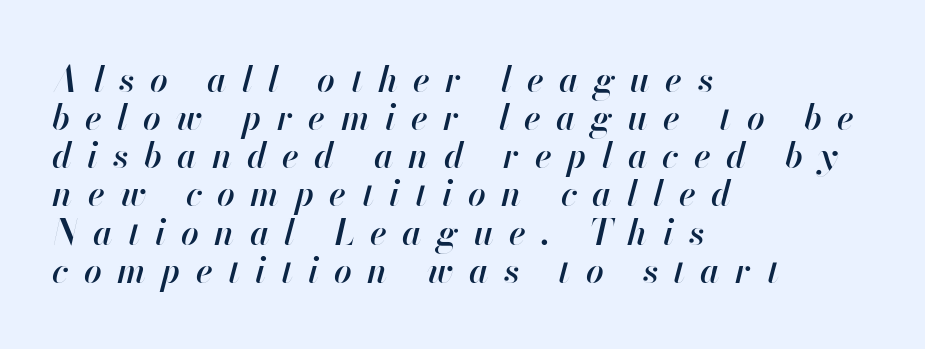
Q: Is the text bold? A: Semi-bold.
Q: Is the text italic (slanted)? A: Yes, it leans right by about 13 degrees.
Q: Is the text underlined? A: No.
Q: How is the paragraph aligned? A: Left-aligned.
Q: Is the spacing between letters normal or unusually wide? A: Unusually wide.
Q: Is the spacing between lines tight, normal or loose? A: Tight.
Q: Width (condensed, normal, or wide)? A: Normal.
Q: Stroke contrast? A: High.
Q: x-height? A: Small.
Q: Monospaced? A: No.
